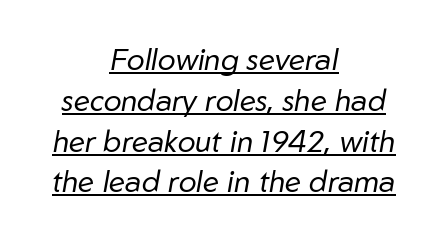
Q: Is the text bold? A: No.
Q: Is the text italic (slanted)? A: Yes, it leans right by about 10 degrees.
Q: Is the text underlined? A: Yes.
Q: How is the paragraph aligned? A: Centered.
Q: Is the spacing between letters normal or unusually wide? A: Normal.
Q: Is the spacing between lines tight, normal or loose? A: Normal.
Q: Width (condensed, normal, or wide)? A: Normal.
Q: Stroke contrast? A: Low.
Q: x-height? A: Medium.
Q: Monospaced? A: No.
